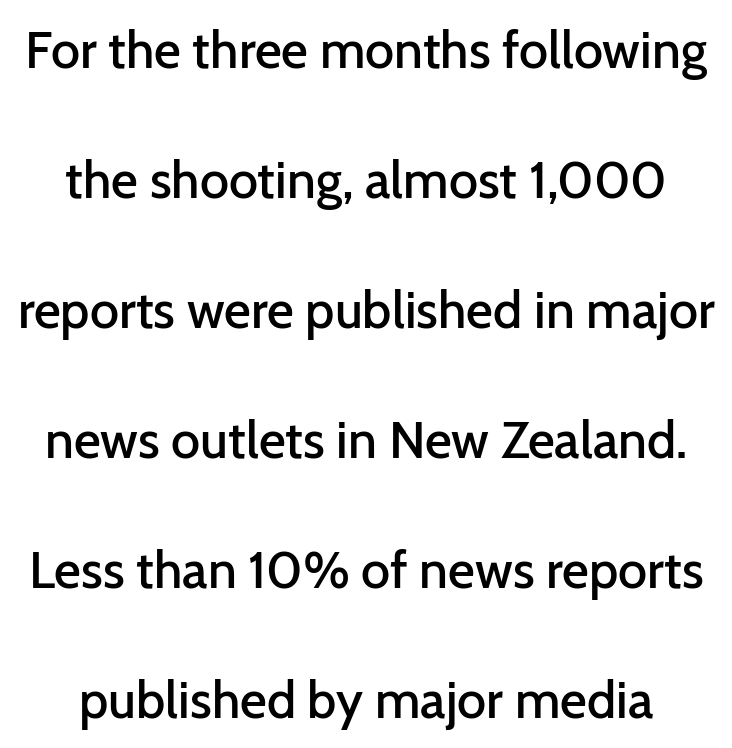
{"serif": "no", "italic": "no", "bold": "semi", "weight": "semibold", "width": "normal", "stroke_contrast": "low", "x_height": "medium", "monospaced": "no", "underline": "no", "line_spacing": "loose", "line_spacing_ratio": 2.5, "letter_spacing": "normal", "letter_spacing_em": 0.0, "glyph_px": 52}
